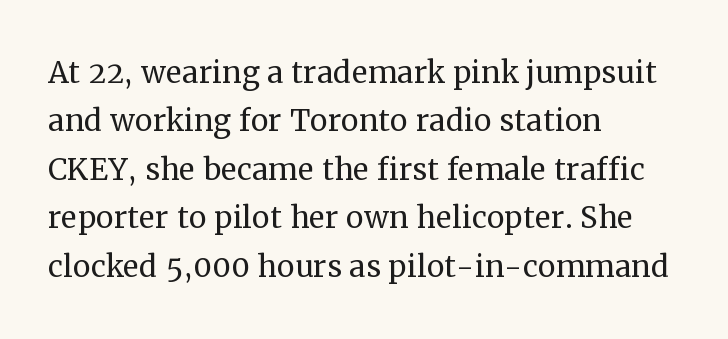
Q: Is the text bold? A: No.
Q: Is the text italic (slanted)? A: No, it is upright.
Q: Is the typeface a serif or a sans-serif typeface? A: Serif.
Q: Is the text underlined? A: No.
Q: How is the paragraph aligned? A: Left-aligned.
Q: Is the spacing between letters normal or unusually wide? A: Normal.
Q: Width (condensed, normal, or wide)? A: Normal.
Q: Stroke contrast? A: Medium.
Q: x-height? A: Medium.
Q: Monospaced? A: No.
